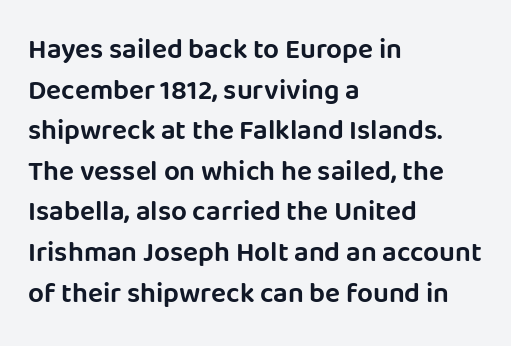
Q: Is the text italic (slanted)? A: No, it is upright.
Q: Is the typeface a serif or a sans-serif typeface? A: Sans-serif.
Q: Is the text underlined? A: No.
Q: How is the paragraph aligned? A: Left-aligned.
Q: Is the spacing between letters normal or unusually wide? A: Normal.
Q: Is the spacing between lines tight, normal or loose? A: Normal.
Q: Width (condensed, normal, or wide)? A: Normal.
Q: Stroke contrast? A: Low.
Q: x-height? A: Large.
Q: Monospaced? A: No.
